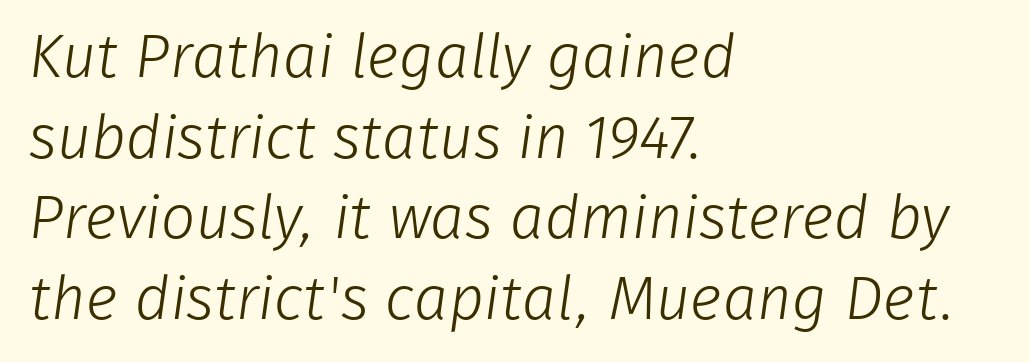
Q: Is the text bold? A: No.
Q: Is the typeface a serif or a sans-serif typeface? A: Sans-serif.
Q: Is the text underlined? A: No.
Q: How is the paragraph aligned? A: Left-aligned.
Q: Is the spacing between letters normal or unusually wide? A: Normal.
Q: Is the spacing between lines tight, normal or loose? A: Normal.
Q: Width (condensed, normal, or wide)? A: Normal.
Q: Stroke contrast? A: Low.
Q: x-height? A: Medium.
Q: Monospaced? A: No.
